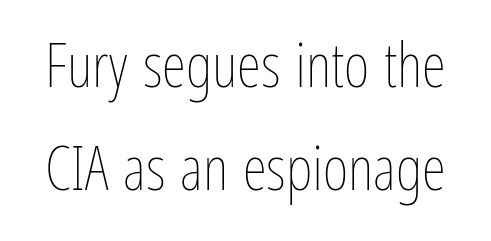
Proportional: the letters do not fall into vertical columns. Stroke mass is kept to a normal reading level or below. The rendering uses a moderate line-height, typical for paragraphs. Descenders hang freely into open space.
